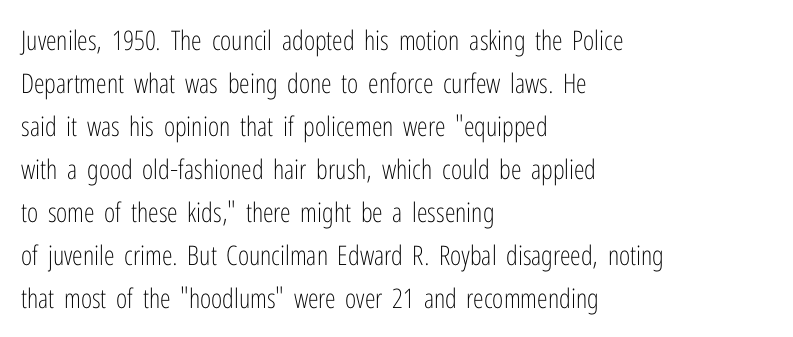
The image shows 27 px text type, upright; set left-aligned, normal line spacing (1.59x), normal letter spacing, not underlined.
